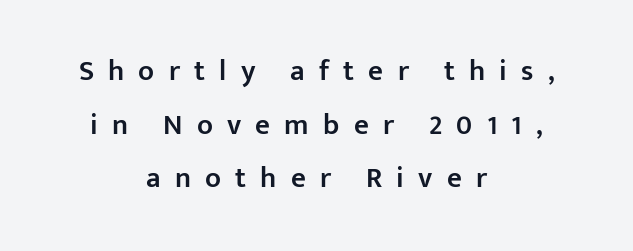
Q: Is the text bold? A: Semi-bold.
Q: Is the text italic (slanted)? A: No, it is upright.
Q: Is the typeface a serif or a sans-serif typeface? A: Sans-serif.
Q: Is the text underlined? A: No.
Q: How is the paragraph aligned? A: Centered.
Q: Is the spacing between letters normal or unusually wide? A: Unusually wide.
Q: Width (condensed, normal, or wide)? A: Normal.
Q: Stroke contrast? A: Low.
Q: x-height? A: Medium.
Q: Monospaced? A: No.
